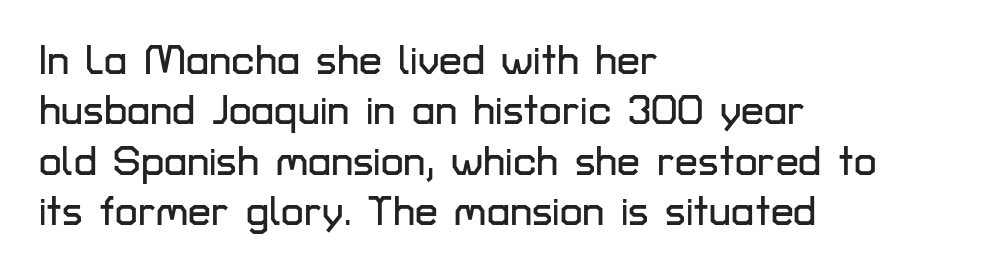
{"serif": "no", "italic": "no", "width": "normal", "stroke_contrast": "low", "x_height": "medium", "monospaced": "no", "underline": "no", "align": "left", "line_spacing_ratio": 1.23, "letter_spacing": "normal", "letter_spacing_em": 0.0, "glyph_px": 41}
